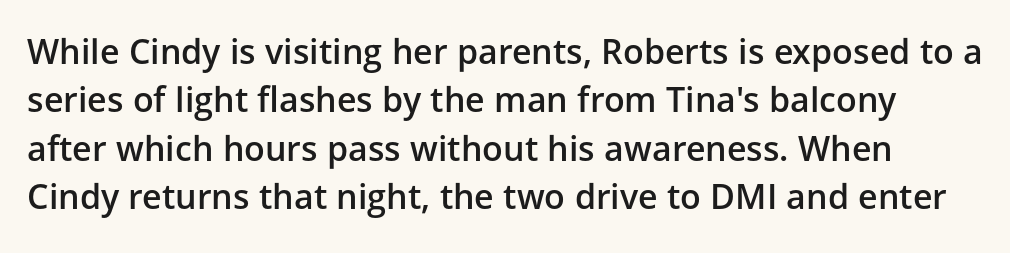
No extra tracking has been applied to these lines. Leading matches the norm, producing a regular column. Character widths vary here, with narrow letters taking less room than wide ones. The words here are not underlined.
